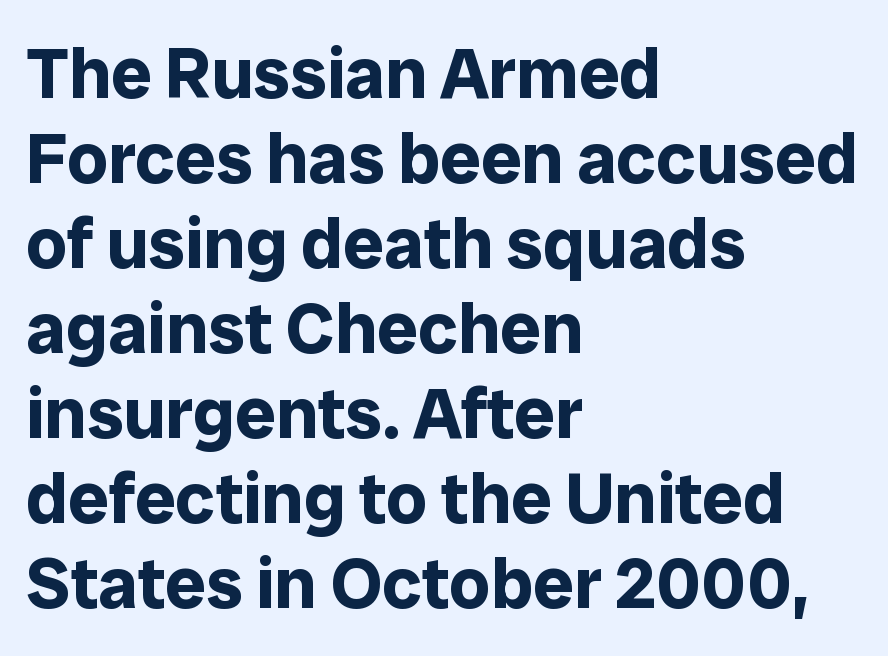
{"serif": "no", "italic": "no", "bold": "yes", "weight": "bold", "width": "normal", "stroke_contrast": "low", "x_height": "medium", "monospaced": "no", "underline": "no", "align": "left", "line_spacing_ratio": 1.18, "letter_spacing": "normal", "letter_spacing_em": 0.0, "glyph_px": 72}
